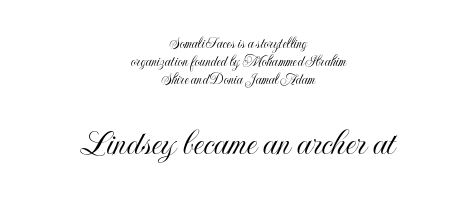
{"width": "condensed", "x_height": "small", "monospaced": "no", "underline": "no", "align": "center", "line_spacing": "tight", "line_spacing_ratio": 1.14, "letter_spacing": "normal", "letter_spacing_em": 0.0, "larger_block": "second", "size_ratio": 2.44, "glyph_px": 39}
